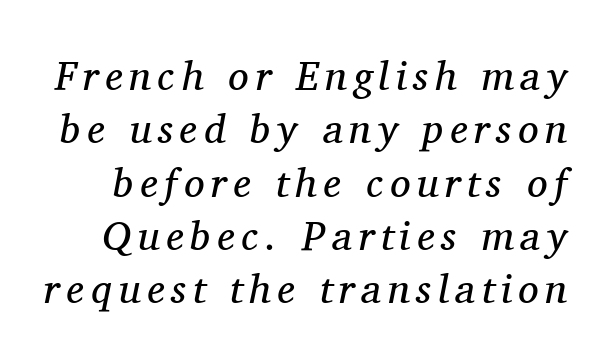
Q: Is the text bold? A: No.
Q: Is the text italic (slanted)? A: Yes, it leans right by about 11 degrees.
Q: Is the typeface a serif or a sans-serif typeface? A: Serif.
Q: Is the text underlined? A: No.
Q: Is the spacing between lines tight, normal or loose? A: Normal.
Q: Width (condensed, normal, or wide)? A: Normal.
Q: Stroke contrast? A: Medium.
Q: x-height? A: Medium.
Q: Monospaced? A: No.
